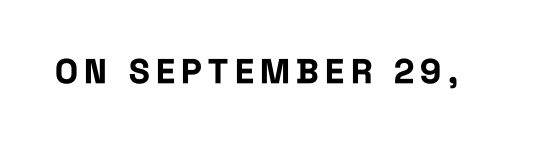
Letters rest on an invisible, unmarked baseline. You could not count columns in this text — the font is proportionally spaced. Nothing sits at the stroke ends, so this counts as sans-serif. Is the type bold? Yes — the strokes are clearly thick and heavy. The font's upright variant was chosen for this text.
